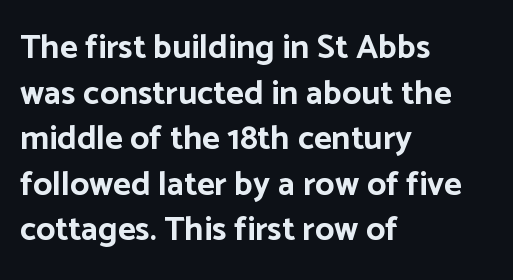
Every character sits straight up, as roman type does. The rendering uses natural spacing where letterforms have individual widths. What kind of face is this? One without serifs — a sans. How are the letters spaced? Ordinarily, with no added tracking. Whoever set this chose a conventional vertical rhythm.
